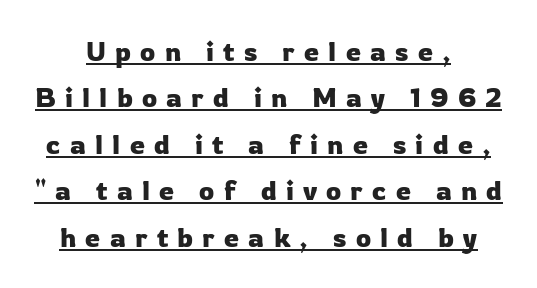
The image shows 27 px text type, upright; set centered, line spacing 1.72x, unusually wide letter spacing (+0.34 em), underlined.
